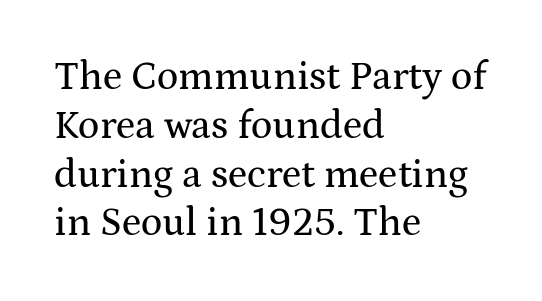
{"serif": "yes", "italic": "no", "width": "wide", "stroke_contrast": "medium", "x_height": "medium", "monospaced": "no", "underline": "no", "align": "left", "line_spacing_ratio": 1.22, "letter_spacing": "normal", "letter_spacing_em": 0.0, "glyph_px": 40}
